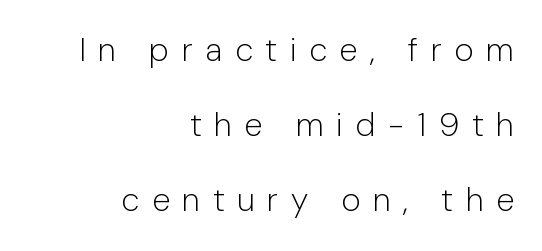
Q: Is the text bold? A: No.
Q: Is the text italic (slanted)? A: No, it is upright.
Q: Is the typeface a serif or a sans-serif typeface? A: Sans-serif.
Q: Is the text underlined? A: No.
Q: How is the paragraph aligned? A: Right-aligned.
Q: Is the spacing between letters normal or unusually wide? A: Unusually wide.
Q: Is the spacing between lines tight, normal or loose? A: Loose.
Q: Width (condensed, normal, or wide)? A: Normal.
Q: Stroke contrast? A: Low.
Q: x-height? A: Medium.
Q: Monospaced? A: No.
